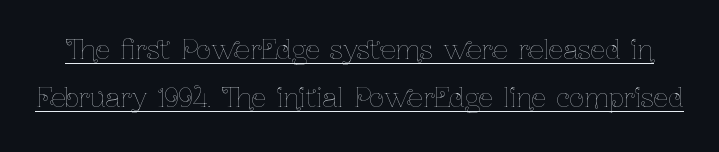
Q: Is the text bold? A: No.
Q: Is the text italic (slanted)? A: No, it is upright.
Q: Is the text underlined? A: Yes.
Q: Is the spacing between letters normal or unusually wide? A: Normal.
